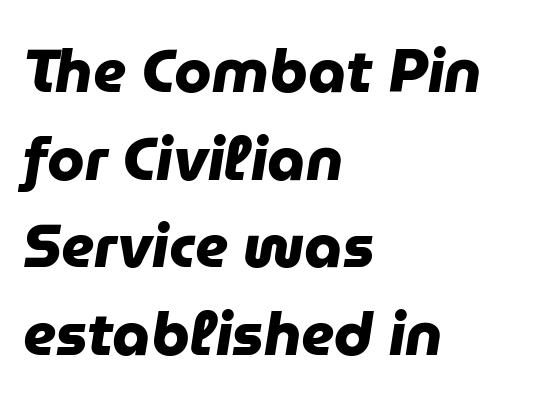
Q: Is the text bold? A: Yes.
Q: Is the typeface a serif or a sans-serif typeface? A: Sans-serif.
Q: Is the text underlined? A: No.
Q: How is the paragraph aligned? A: Left-aligned.
Q: Is the spacing between letters normal or unusually wide? A: Normal.
Q: Is the spacing between lines tight, normal or loose? A: Normal.
Q: Width (condensed, normal, or wide)? A: Normal.
Q: Stroke contrast? A: Low.
Q: x-height? A: Medium.
Q: Monospaced? A: No.
